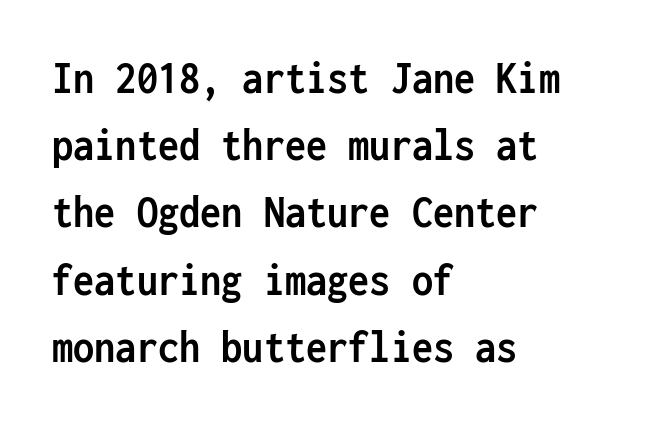
The image shows 47 px semibold, condensed sans-serif type, upright, monospaced; set left-aligned, normal line spacing (1.43x), normal letter spacing, not underlined; low stroke contrast and a medium x-height.
